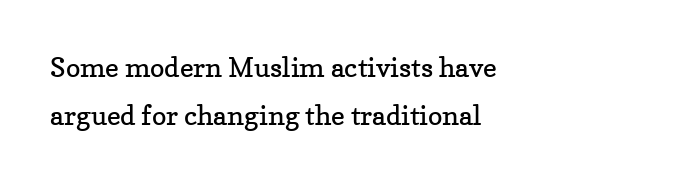
{"italic": "no", "bold": "no", "underline": "no", "align": "left", "line_spacing_ratio": 1.76, "letter_spacing": "normal", "letter_spacing_em": 0.0, "glyph_px": 27}
